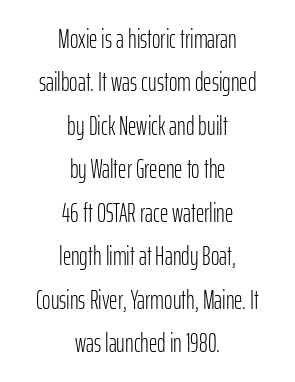
Q: Is the text bold? A: No.
Q: Is the text italic (slanted)? A: No, it is upright.
Q: Is the text underlined? A: No.
Q: How is the paragraph aligned? A: Centered.
Q: Is the spacing between letters normal or unusually wide? A: Normal.
Q: Is the spacing between lines tight, normal or loose? A: Normal.
